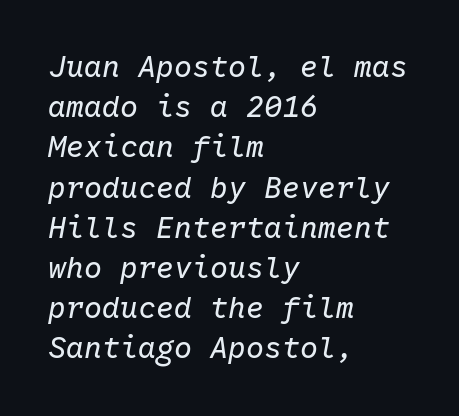
Q: Is the text bold? A: No.
Q: Is the text italic (slanted)? A: Yes, it leans right by about 10 degrees.
Q: Is the text underlined? A: No.
Q: How is the paragraph aligned? A: Left-aligned.
Q: Is the spacing between letters normal or unusually wide? A: Normal.
Q: Is the spacing between lines tight, normal or loose? A: Normal.
Q: Width (condensed, normal, or wide)? A: Normal.
Q: Stroke contrast? A: Low.
Q: x-height? A: Medium.
Q: Monospaced? A: Yes.
